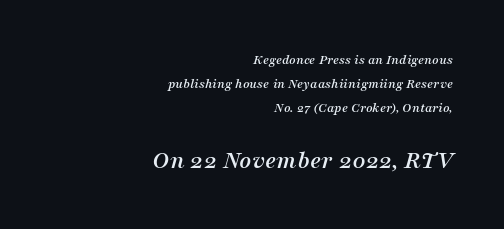
Q: Is the text italic (slanted)? A: Yes, it leans right by about 16 degrees.
Q: Is the text underlined? A: No.
Q: How is the paragraph aligned? A: Right-aligned.
Q: Is the spacing between letters normal or unusually wide? A: Normal.
Q: Which block of text is set in a larger size, the first (top) or the second (bottom)? A: The second (bottom) one.
